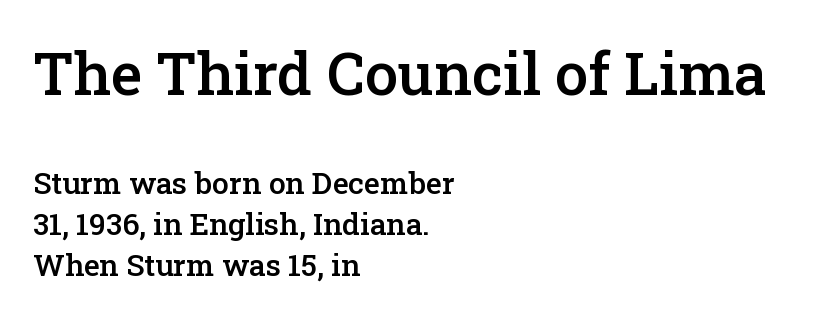
{"serif": "yes", "italic": "no", "bold": "semi", "weight": "semibold", "width": "normal", "stroke_contrast": "low", "x_height": "medium", "monospaced": "no", "underline": "no", "align": "left", "line_spacing": "normal", "line_spacing_ratio": 1.38, "letter_spacing": "normal", "letter_spacing_em": 0.0, "larger_block": "first", "size_ratio": 1.97, "glyph_px": 59}
